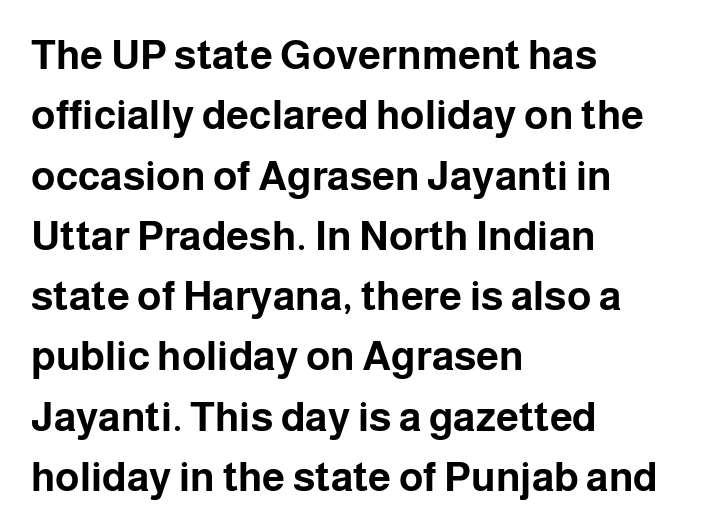
This sample uses plain, unmodified letter spacing. Heft: maximum for text — a bold. One-word summary of the alignment: left. You can tell from the bare stems that sans-serif type was used. This is the regular roman posture of the typeface.
